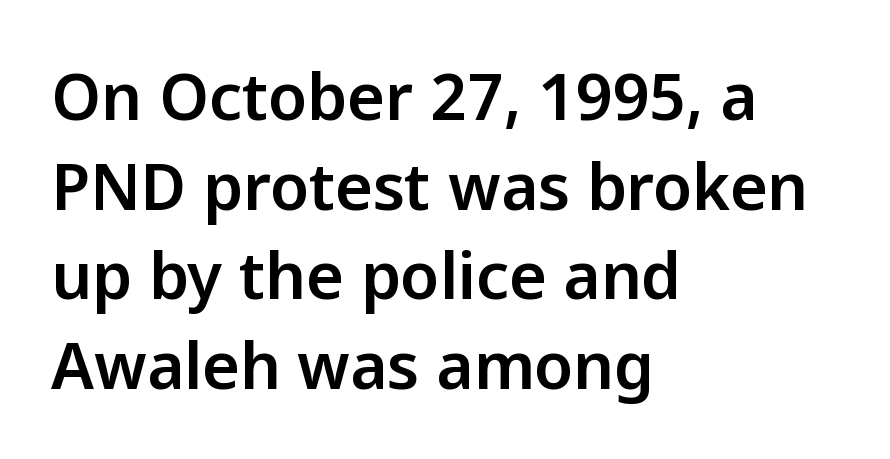
Reading down the column, the eye jumps a familiar distance to each next line. Is this a fixed-width face? No — the glyphs have proportional, varying widths. Quick note: not italic, upright. The string is rendered with underlining switched off. This rendering employs a face without finishing strokes, i.e., a sans-serif. The face used here is rendered with its standard letterfit.
